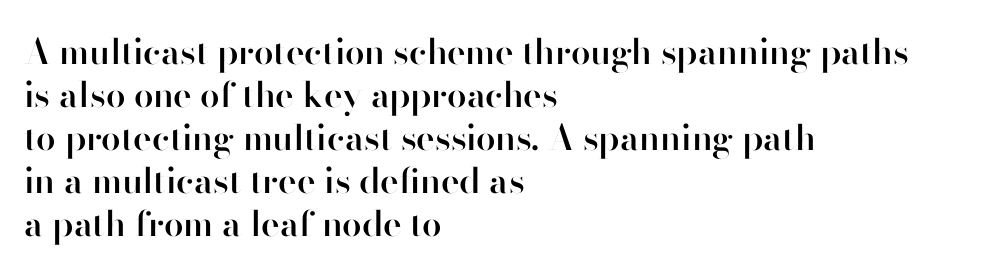
Letter spacing: default. When letters stand straight like this, we call the style roman or upright. The font family rendered here belongs to the sans-serif group. The compositor pushed each line to the left boundary. Just letters on the line, the space beneath them empty.
